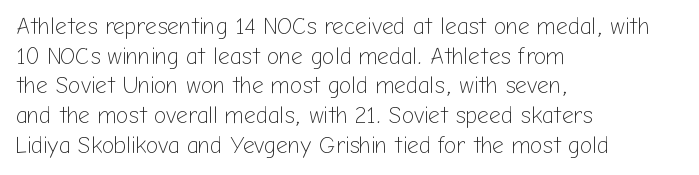
{"italic": "no", "bold": "no", "underline": "no", "align": "left", "line_spacing": "normal", "line_spacing_ratio": 1.29, "letter_spacing": "normal", "letter_spacing_em": 0.0, "glyph_px": 23}
